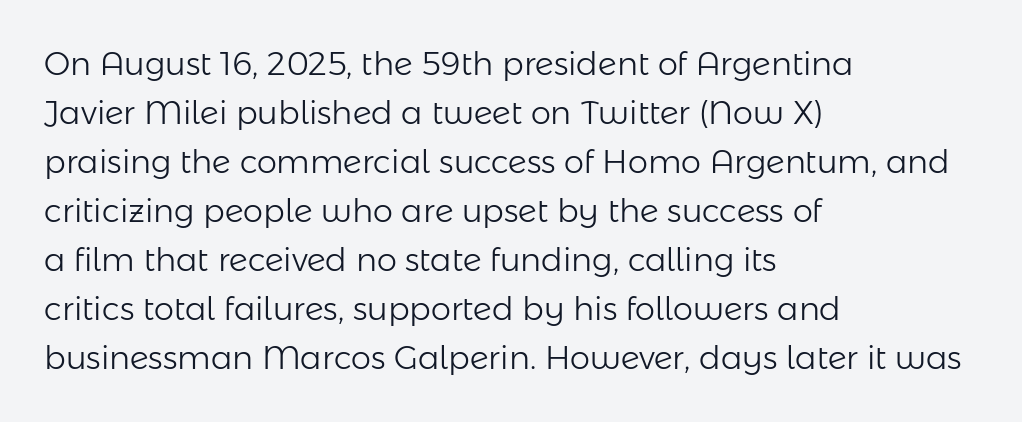
The image shows 32 px light sans-serif type, upright; set left-aligned, normal line spacing (1.53x), normal letter spacing, not underlined; low stroke contrast and a medium x-height.
